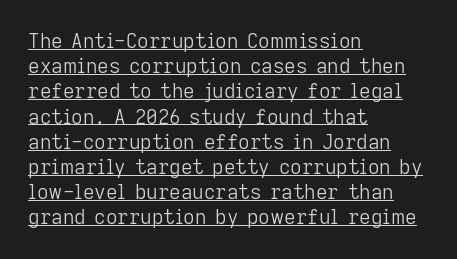
The image shows 20 px text type, upright; set left-aligned, normal line spacing (1.26x), normal letter spacing, underlined.
